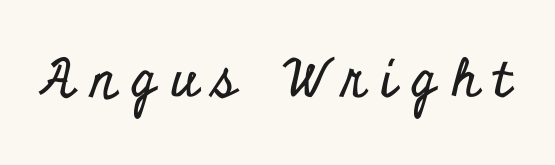
Q: Is the text italic (slanted)? A: Yes.
Q: Is the typeface a serif or a sans-serif typeface? A: Serif.
Q: Is the text underlined? A: No.
Q: Is the spacing between letters normal or unusually wide? A: Unusually wide.
Q: Width (condensed, normal, or wide)? A: Condensed.
Q: Stroke contrast? A: Low.
Q: x-height? A: Small.
Q: Monospaced? A: No.
